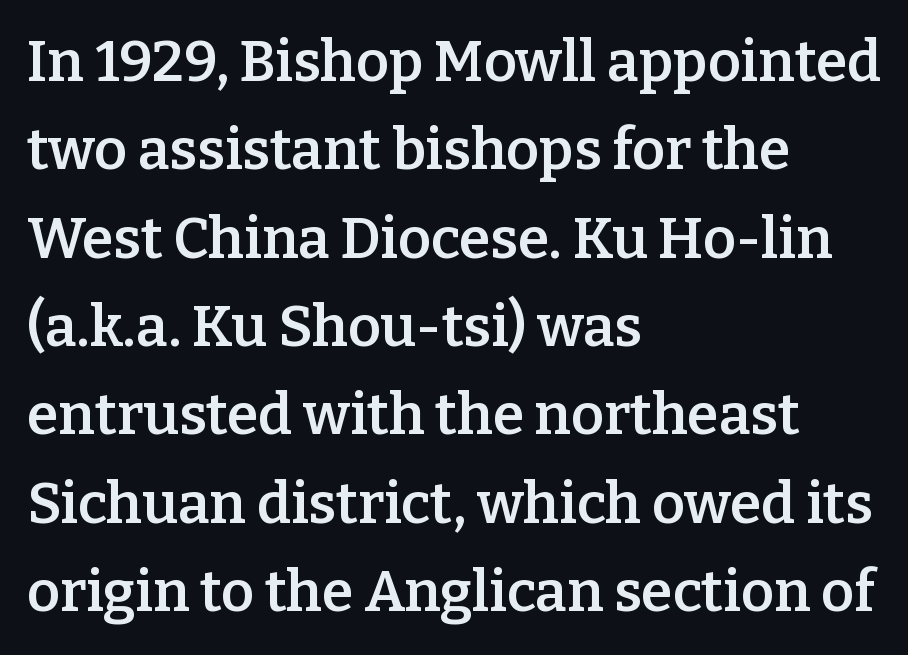
Each new line begins a customary step beneath the previous one. A bare baseline throughout the passage. Yep, those are serifs on the letters. What weight is shown? A semibold, between regular and bold. Do the characters align in a grid? No, the font is proportional.
